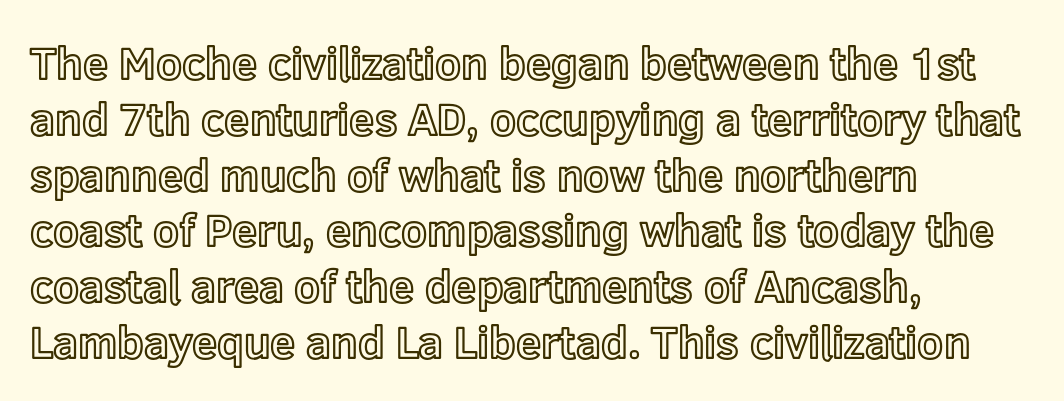
{"italic": "no", "width": "normal", "x_height": "medium", "monospaced": "no", "underline": "no", "align": "left", "line_spacing_ratio": 1.24, "letter_spacing": "normal", "letter_spacing_em": 0.0, "glyph_px": 45}
